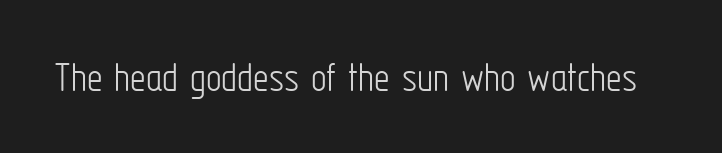
The image shows 44 px light, condensed sans-serif type, upright; set normal letter spacing, not underlined; low stroke contrast and a medium x-height.
